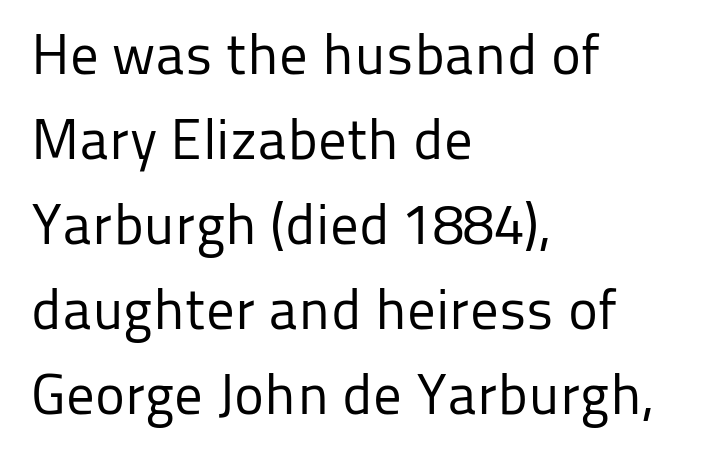
The image shows 57 px regular-weight sans-serif type, upright; set left-aligned, normal line spacing (1.49x), normal letter spacing, not underlined; low stroke contrast and a medium x-height.
